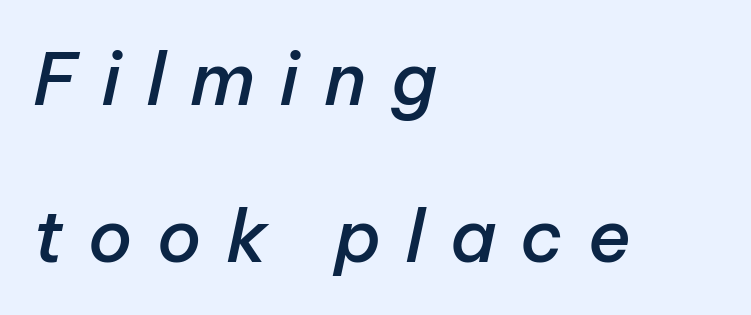
The gaps between neighbouring characters are conspicuously large. The compositor pushed each line to the left boundary. The rendering uses natural spacing where letterforms have individual widths. The area under the type is left untouched. This sample uses an oblique cut, with every glyph tilted off the vertical. Baseline-to-baseline distance is far greater than the letter height.
